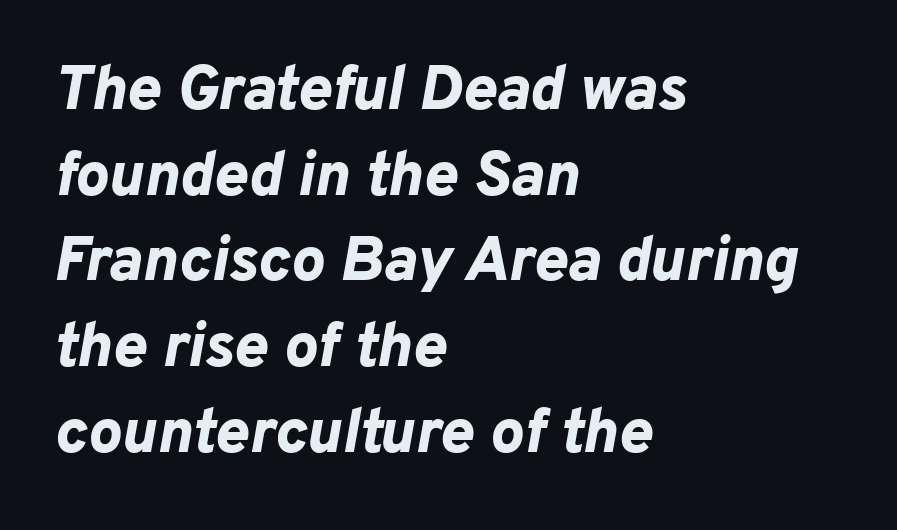
{"italic": "yes", "lean": "right", "slant_degrees": 10, "bold": "yes", "weight": "bold", "width": "normal", "stroke_contrast": "low", "x_height": "medium", "monospaced": "no", "underline": "no", "align": "left", "line_spacing": "normal", "line_spacing_ratio": 1.36, "letter_spacing": "normal", "letter_spacing_em": 0.0, "glyph_px": 63}
